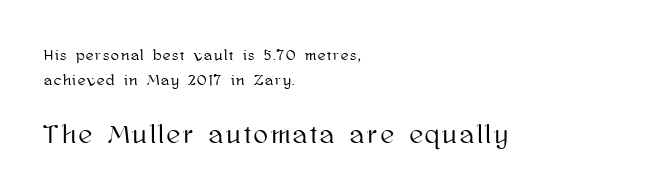
{"italic": "no", "underline": "no", "align": "left", "line_spacing": "normal", "line_spacing_ratio": 1.7, "larger_block": "second", "size_ratio": 1.73, "glyph_px": 26}
